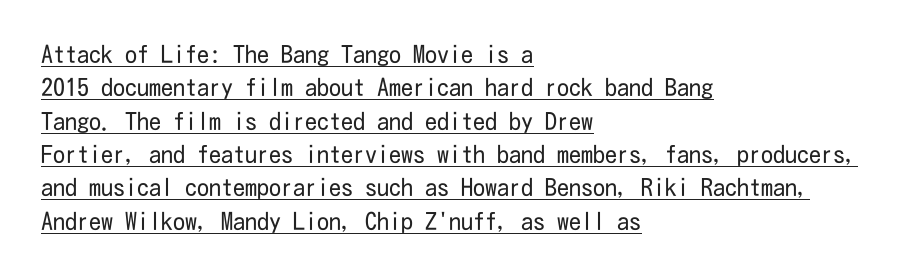
The image shows 24 px text type, upright; set left-aligned, normal line spacing (1.39x), normal letter spacing, underlined.
